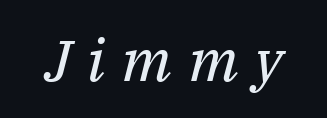
{"serif": "yes", "italic": "yes", "lean": "right", "slant_degrees": 14, "bold": "no", "weight": "regular", "width": "normal", "stroke_contrast": "medium", "x_height": "medium", "monospaced": "no", "underline": "no", "letter_spacing": "wide", "letter_spacing_em": 0.29, "glyph_px": 58}
